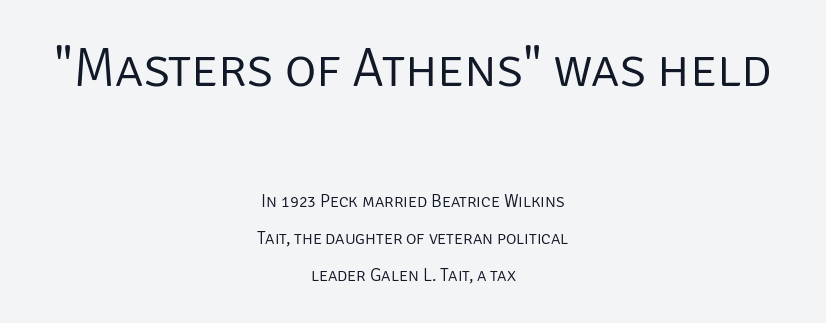
The image shows 54 px light sans-serif type, upright; set centered, loose line spacing (2.07x), normal letter spacing, not underlined; the first (top) block is 3.0x larger; low stroke contrast and a large x-height.
